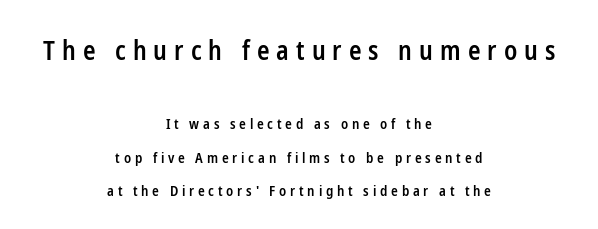
The image shows 26 px text type, upright; set centered, loose line spacing (2.42x), unusually wide letter spacing (+0.27 em), not underlined; the first (top) block is 1.86x larger.
